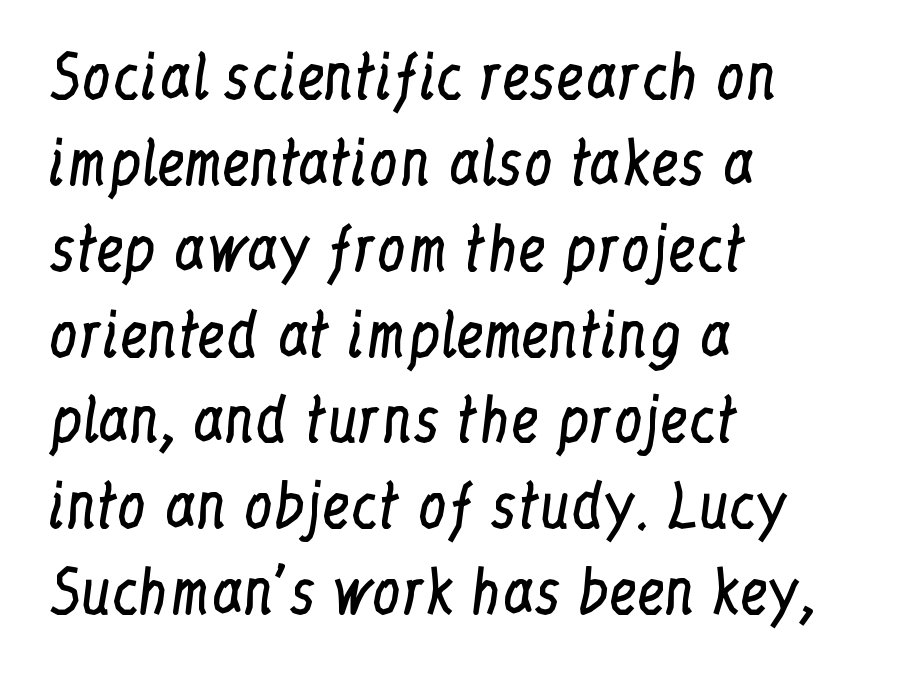
The image shows 58 px regular-weight, condensed serif type; set left-aligned, normal line spacing (1.48x), normal letter spacing, not underlined; low stroke contrast and a medium x-height.
